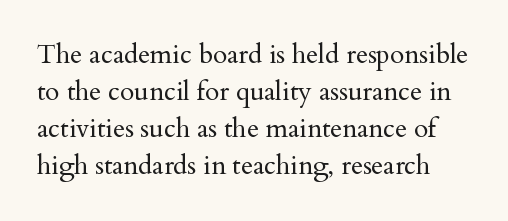
How would I describe the line gaps? Plain and ordinary. Stems here are at most as thick as an everyday book face. Does extra space separate the letters? No, they use regular spacing. Rule under the text: the space is simply empty. Characters remain perfectly vertical along every line.
